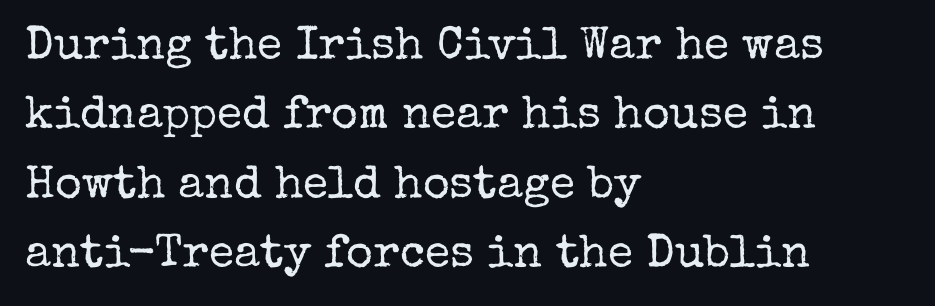
{"serif": "yes", "italic": "no", "bold": "no", "weight": "regular", "width": "normal", "stroke_contrast": "low", "x_height": "medium", "monospaced": "no", "underline": "no", "align": "left", "line_spacing": "normal", "line_spacing_ratio": 1.51, "letter_spacing": "normal", "letter_spacing_em": 0.0, "glyph_px": 46}
